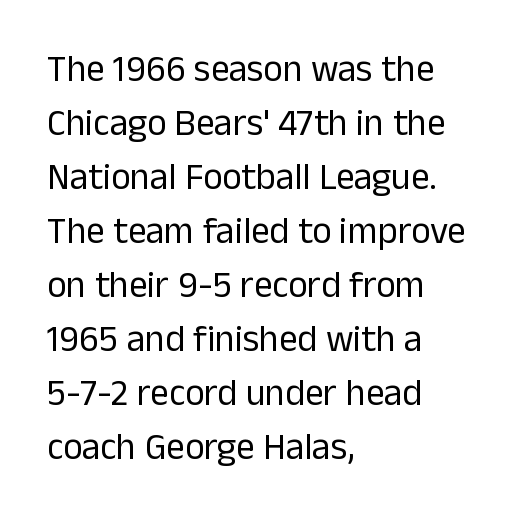
Q: Is the text bold? A: No.
Q: Is the text italic (slanted)? A: No, it is upright.
Q: Is the typeface a serif or a sans-serif typeface? A: Sans-serif.
Q: Is the text underlined? A: No.
Q: How is the paragraph aligned? A: Left-aligned.
Q: Is the spacing between letters normal or unusually wide? A: Normal.
Q: Is the spacing between lines tight, normal or loose? A: Normal.
Q: Width (condensed, normal, or wide)? A: Normal.
Q: Stroke contrast? A: Low.
Q: x-height? A: Medium.
Q: Monospaced? A: No.
